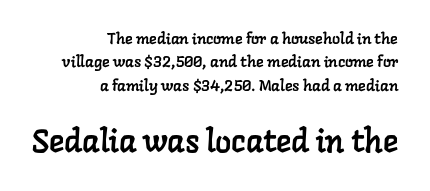
The image shows 32 px serif type; set right-aligned, normal line spacing (1.46x), normal letter spacing, not underlined; the second (bottom) block is 2.0x larger; low stroke contrast and a medium x-height.
